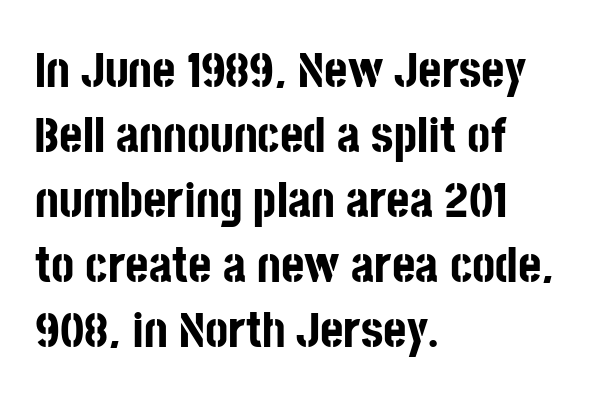
These lines sit exactly where default settings would place them. Only glyphs here, with clear space below each row. Left-aligned paragraph, ragged on the right. The glyphs have the mass of a bold cut. Are there feet on the stems? There aren't — it's a sans. The tracking reads as untouched default to a designer's eye.
